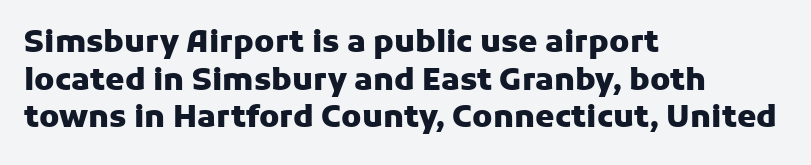
Q: Is the text bold? A: Yes.
Q: Is the text italic (slanted)? A: No, it is upright.
Q: Is the typeface a serif or a sans-serif typeface? A: Sans-serif.
Q: Is the text underlined? A: No.
Q: How is the paragraph aligned? A: Left-aligned.
Q: Is the spacing between letters normal or unusually wide? A: Normal.
Q: Width (condensed, normal, or wide)? A: Normal.
Q: Stroke contrast? A: Low.
Q: x-height? A: Medium.
Q: Monospaced? A: No.
